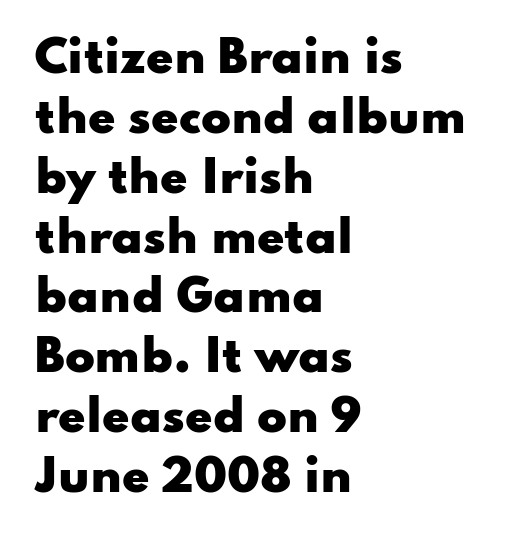
{"serif": "no", "italic": "no", "bold": "yes", "weight": "heavy", "width": "wide", "stroke_contrast": "low", "x_height": "small", "monospaced": "no", "underline": "no", "align": "left", "line_spacing": "normal", "line_spacing_ratio": 1.36, "letter_spacing": "normal", "letter_spacing_em": 0.0, "glyph_px": 44}
